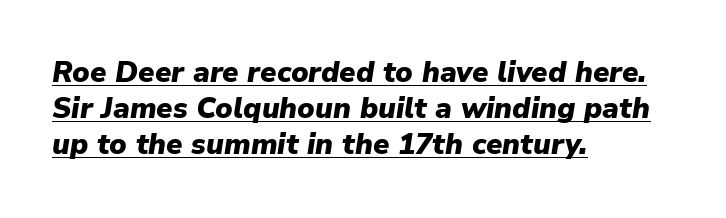
The image shows 29 px heavy type, italic (leaning right); set left-aligned, normal line spacing (1.25x), normal letter spacing, underlined; low stroke contrast and a medium x-height.
